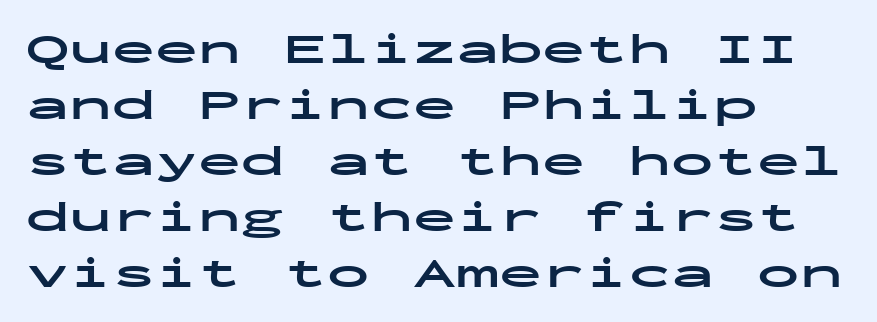
Q: Is the text bold? A: Yes.
Q: Is the text italic (slanted)? A: No, it is upright.
Q: Is the typeface a serif or a sans-serif typeface? A: Sans-serif.
Q: Is the text underlined? A: No.
Q: How is the paragraph aligned? A: Left-aligned.
Q: Is the spacing between letters normal or unusually wide? A: Normal.
Q: Is the spacing between lines tight, normal or loose? A: Normal.
Q: Width (condensed, normal, or wide)? A: Wide.
Q: Stroke contrast? A: Low.
Q: x-height? A: Medium.
Q: Monospaced? A: Yes.
